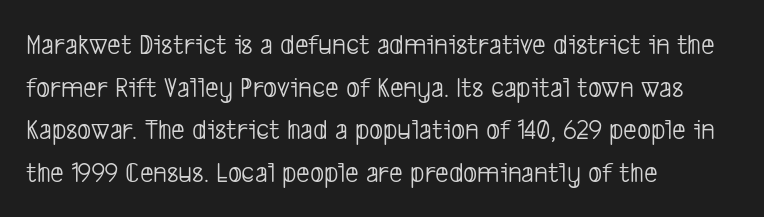
Q: Is the text bold? A: No.
Q: Is the typeface a serif or a sans-serif typeface? A: Sans-serif.
Q: Is the text underlined? A: No.
Q: How is the paragraph aligned? A: Left-aligned.
Q: Is the spacing between letters normal or unusually wide? A: Normal.
Q: Is the spacing between lines tight, normal or loose? A: Normal.
Q: Width (condensed, normal, or wide)? A: Condensed.
Q: Stroke contrast? A: Low.
Q: x-height? A: Medium.
Q: Monospaced? A: No.
